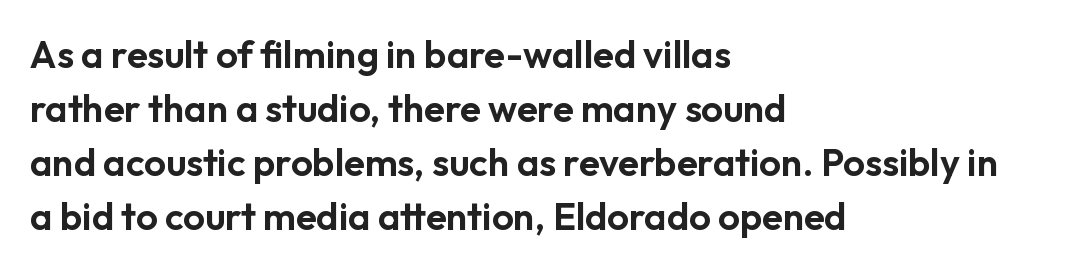
Q: Is the text italic (slanted)? A: No, it is upright.
Q: Is the typeface a serif or a sans-serif typeface? A: Sans-serif.
Q: Is the text underlined? A: No.
Q: How is the paragraph aligned? A: Left-aligned.
Q: Is the spacing between letters normal or unusually wide? A: Normal.
Q: Is the spacing between lines tight, normal or loose? A: Normal.
Q: Width (condensed, normal, or wide)? A: Normal.
Q: Stroke contrast? A: Low.
Q: x-height? A: Medium.
Q: Monospaced? A: No.
